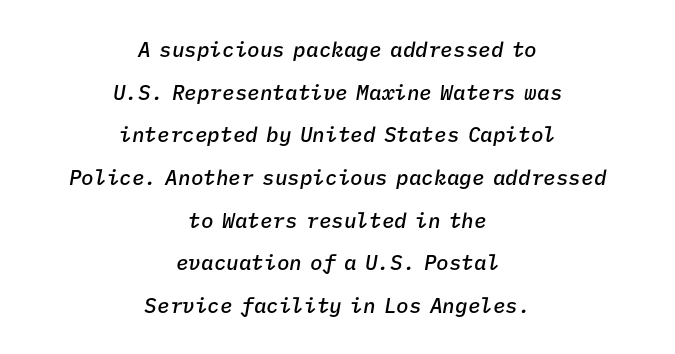
{"italic": "yes", "lean": "right", "slant_degrees": 9, "bold": "semi", "underline": "no", "align": "center", "line_spacing": "loose", "line_spacing_ratio": 2.03, "letter_spacing": "normal", "letter_spacing_em": 0.0, "glyph_px": 21}
